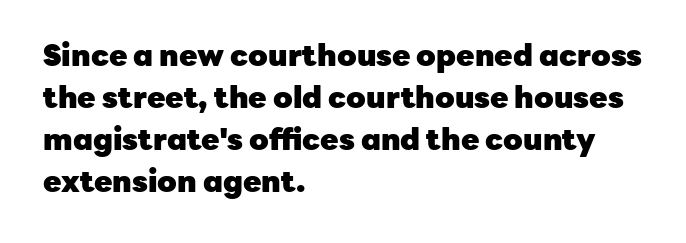
Q: Is the text bold? A: Yes.
Q: Is the text italic (slanted)? A: No, it is upright.
Q: Is the typeface a serif or a sans-serif typeface? A: Sans-serif.
Q: Is the text underlined? A: No.
Q: How is the paragraph aligned? A: Left-aligned.
Q: Is the spacing between letters normal or unusually wide? A: Normal.
Q: Is the spacing between lines tight, normal or loose? A: Normal.
Q: Width (condensed, normal, or wide)? A: Normal.
Q: Stroke contrast? A: Low.
Q: x-height? A: Medium.
Q: Monospaced? A: No.
